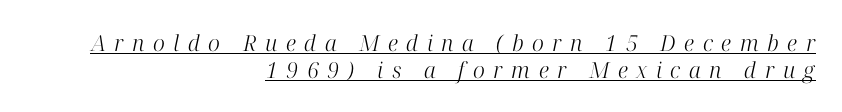
The text carries the slant typical of an italic or oblique font. Is the type heavy? It reads as light-to-regular instead. Layout note: lines flush right. Underlining? Definitely there. Tracking value appears strongly positive — letters spread wide.
